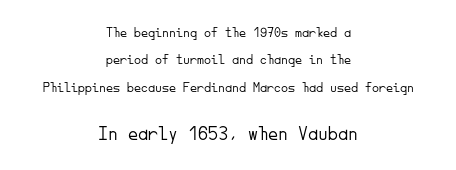
Decoration check: the copy has no underline. The letters stand straight up with perfectly vertical stems. Every row of glyphs is offset so its center matches the block's center. Interline gaps are noticeably wide in this sample. Letters have the restrained weight of plain body copy at most. There is no visible air inserted between adjacent glyphs.
